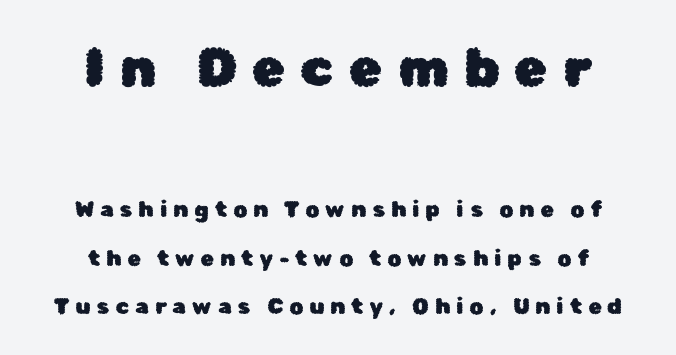
{"serif": "no", "italic": "no", "width": "normal", "stroke_contrast": "low", "x_height": "medium", "monospaced": "no", "underline": "no", "align": "center", "line_spacing": "loose", "line_spacing_ratio": 2.19, "letter_spacing": "wide", "letter_spacing_em": 0.28, "larger_block": "first", "size_ratio": 2.45, "glyph_px": 54}
